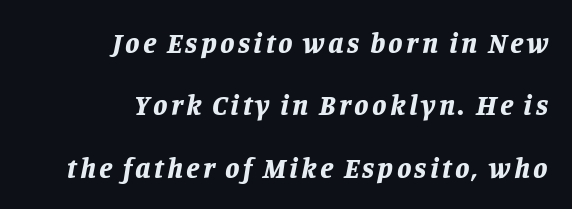
Is this a fixed-width face? No — the glyphs have proportional, varying widths. Each row of text sits above clean, open space. Notice how thick the strokes are: this is what a full bold looks like. The paragraph has a hard right edge and a soft left edge. Is there much room between lines? Yes — plenty of vertical air separates them. Posture: slanted.
